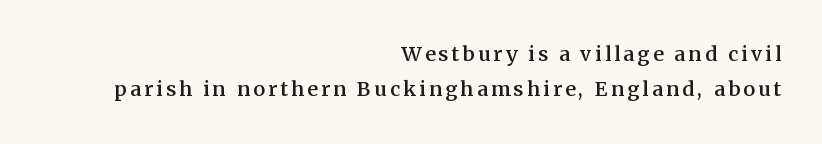
Q: Is the text bold? A: Semi-bold.
Q: Is the text italic (slanted)? A: No, it is upright.
Q: Is the text underlined? A: No.
Q: How is the paragraph aligned? A: Right-aligned.
